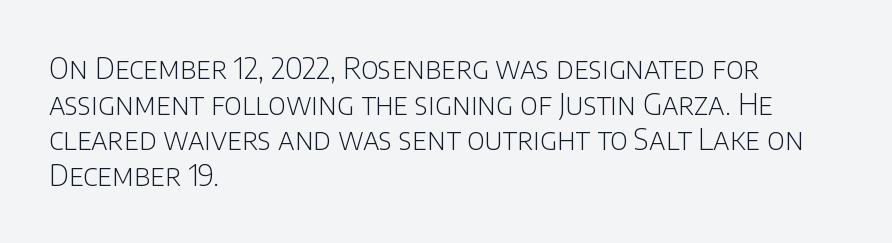
The image shows 29 px light sans-serif type, upright; set left-aligned, line spacing 1.23x, normal letter spacing, not underlined; low stroke contrast and a large x-height.
